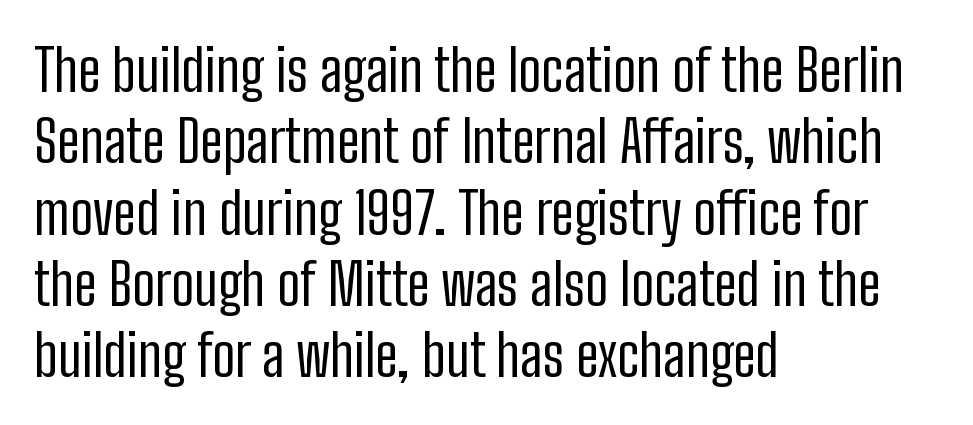
The image shows 58 px regular-weight, condensed sans-serif type, upright; set left-aligned, line spacing 1.23x, normal letter spacing, not underlined; low stroke contrast and a medium x-height.
